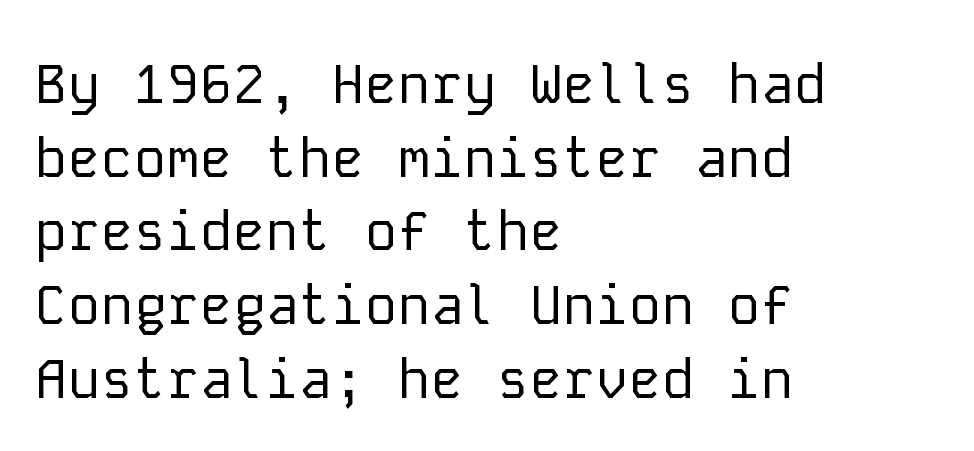
No word sits above an underline. Between one letter and the next there's only the usual sliver of space. The typeface chosen for these lines omits serifs. Every row of glyphs begins at an identical x-position on the left. The rendering uses typewriter-style spacing with identical character cells. The lines sit at an ordinary, default distance from one another.
